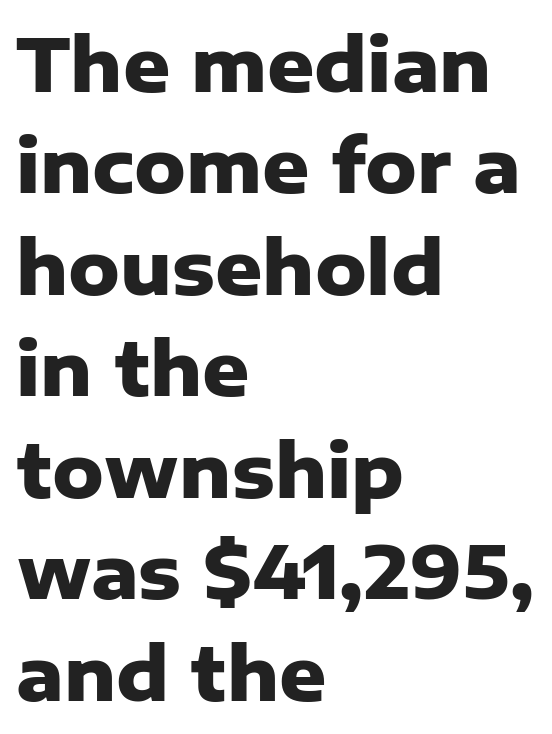
{"serif": "no", "italic": "no", "bold": "yes", "weight": "heavy", "width": "normal", "stroke_contrast": "low", "x_height": "medium", "monospaced": "no", "underline": "no", "align": "left", "line_spacing": "normal", "line_spacing_ratio": 1.39, "letter_spacing": "normal", "letter_spacing_em": 0.0, "glyph_px": 73}
